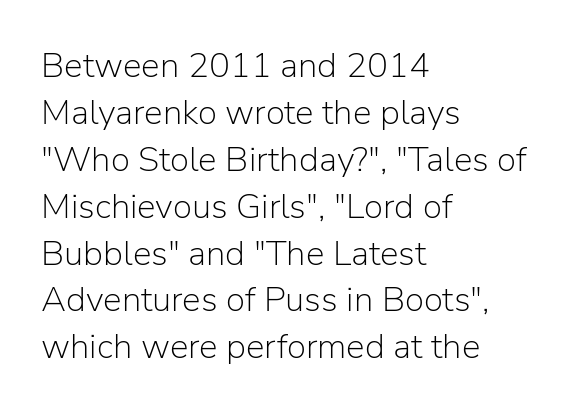
The image shows 35 px light sans-serif type, upright; set left-aligned, normal line spacing (1.34x), normal letter spacing, not underlined; low stroke contrast and a medium x-height.
